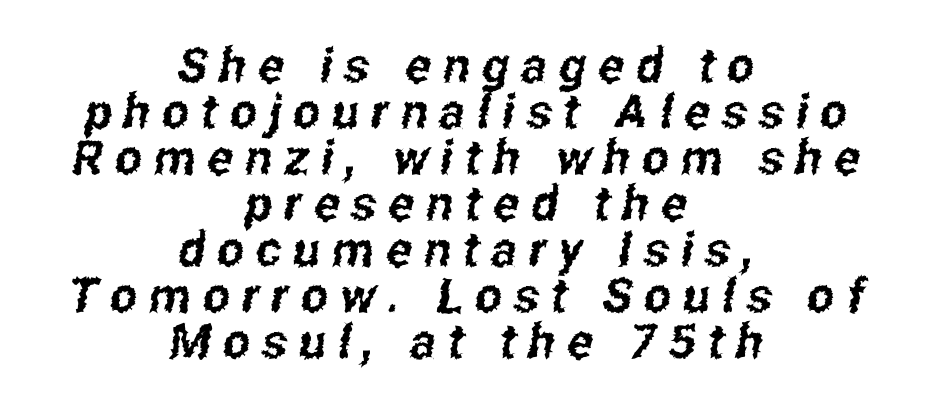
{"serif": "no", "width": "condensed", "stroke_contrast": "low", "x_height": "medium", "monospaced": "no", "underline": "no", "align": "center", "line_spacing": "tight", "line_spacing_ratio": 0.96, "letter_spacing": "wide", "letter_spacing_em": 0.25, "glyph_px": 48}
